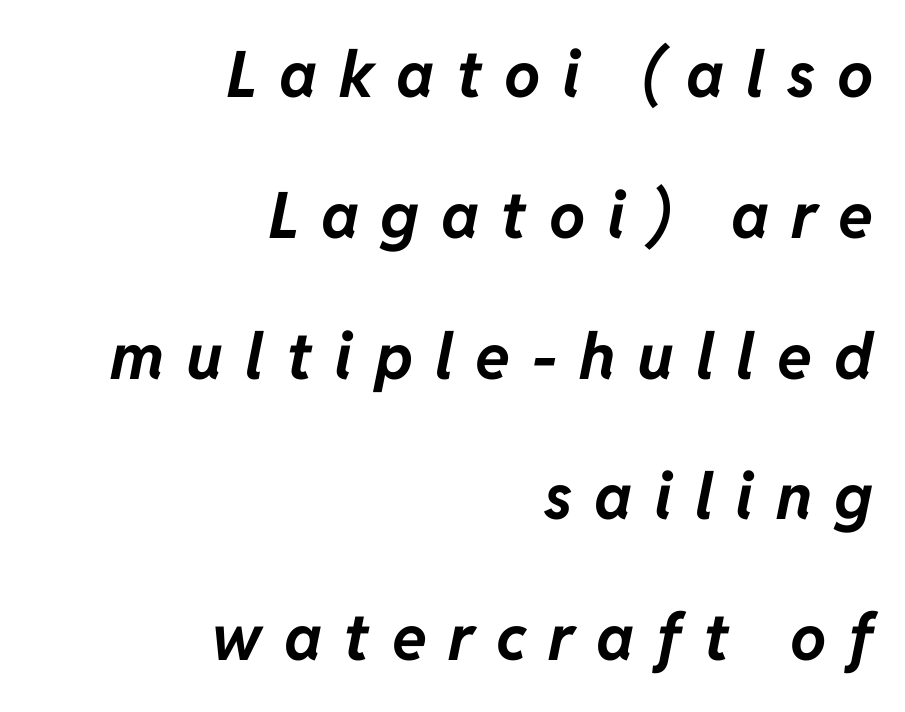
{"italic": "yes", "lean": "right", "slant_degrees": 11, "bold": "yes", "weight": "bold", "width": "normal", "stroke_contrast": "low", "x_height": "medium", "monospaced": "no", "underline": "no", "align": "right", "line_spacing": "loose", "line_spacing_ratio": 2.2, "letter_spacing": "wide", "letter_spacing_em": 0.34, "glyph_px": 64}
